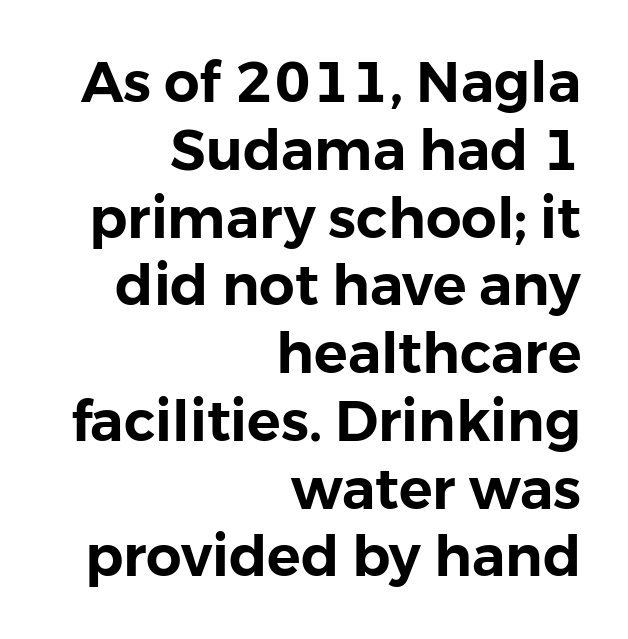
A student would call this right alignment; a typographer would say flush right, rag left. These lines are rendered in a variable-pitch font. The characters display no serif detailing; their extremities are plain. The typography opts for an upright posture over an oblique one. Glance below the letters and you will spot only blank space. The letters sit at their default tracking, neither squeezed nor spread.
